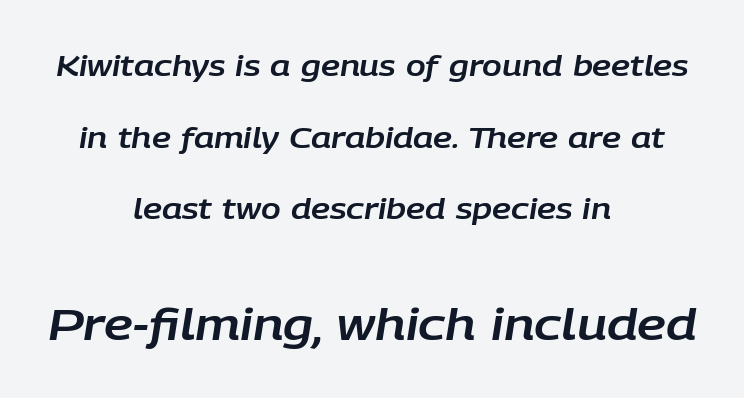
The image shows 44 px text type, italic (leaning right); set centered, loose line spacing (2.47x), normal letter spacing, not underlined; the second (bottom) block is 1.52x larger; low stroke contrast and a large x-height.
